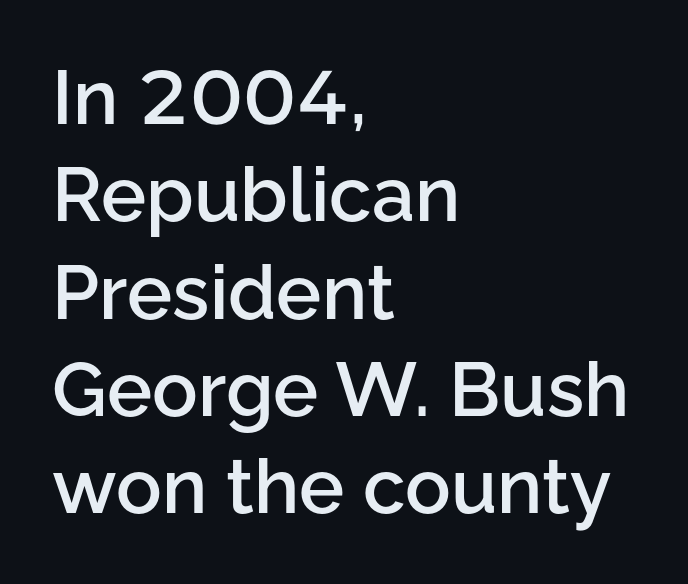
Q: Is the text bold? A: Semi-bold.
Q: Is the text italic (slanted)? A: No, it is upright.
Q: Is the typeface a serif or a sans-serif typeface? A: Sans-serif.
Q: Is the text underlined? A: No.
Q: How is the paragraph aligned? A: Left-aligned.
Q: Is the spacing between letters normal or unusually wide? A: Normal.
Q: Is the spacing between lines tight, normal or loose? A: Normal.
Q: Width (condensed, normal, or wide)? A: Normal.
Q: Stroke contrast? A: Low.
Q: x-height? A: Medium.
Q: Monospaced? A: No.
